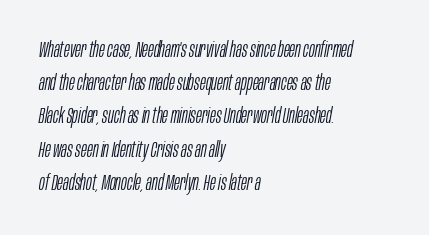
The image shows 22 px text type, italic (leaning right); set left-aligned, normal line spacing (1.51x), normal letter spacing, not underlined.
